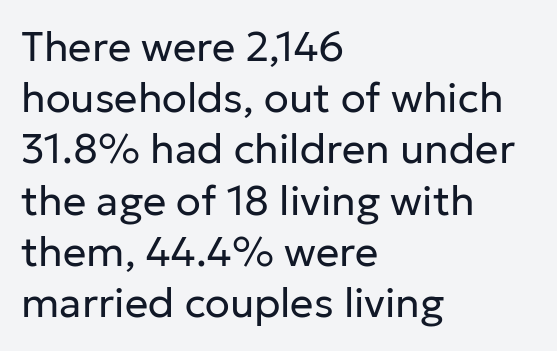
Spacing verdict: proportional, widths tailored to each character. No italicization has been applied; the sample stays upright. The zone under the glyphs is completely vacant. Compared with a typical body face, this is equally light or lighter still. The type family on display is of the sans-serif kind.
